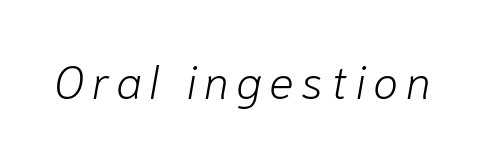
{"italic": "yes", "lean": "right", "slant_degrees": 10, "bold": "no", "weight": "light", "width": "normal", "stroke_contrast": "low", "x_height": "medium", "monospaced": "no", "underline": "no", "glyph_px": 46}
